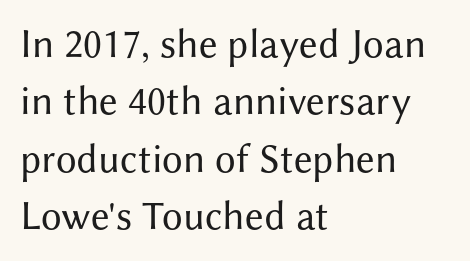
Nope, not italic — everything's standing straight. In terms of leading, this rendering sits right in the middle. This rendering features lettering with no underline. The typesetter chose a ragged-right arrangement here. In terms of letterspacing, this is plain default setting.
